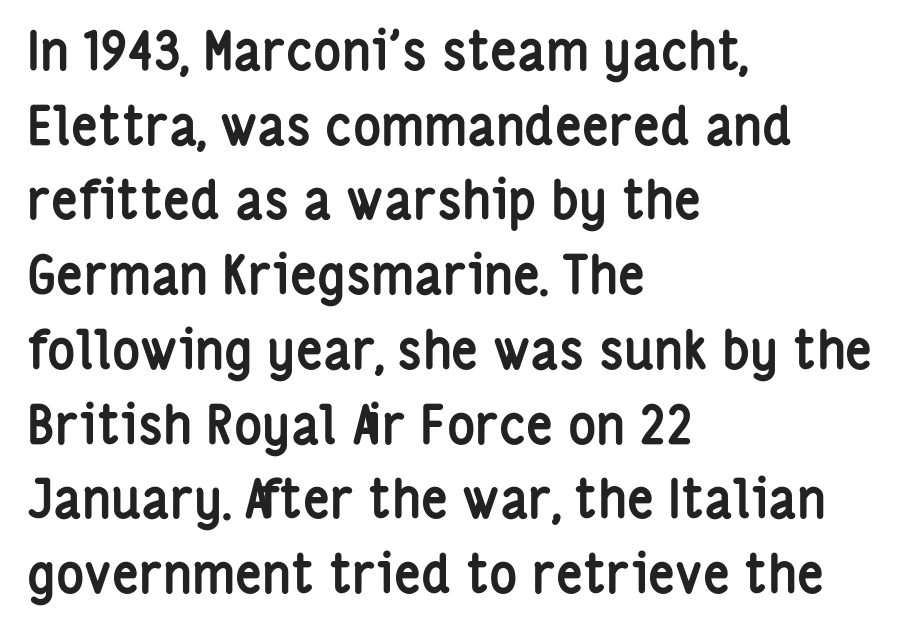
Nobody touched the tracking dial on this one. Tall strokes in this sample are plumb rather than angled. Summary of weight: heavy, a full bold. The lines are quadded left.
